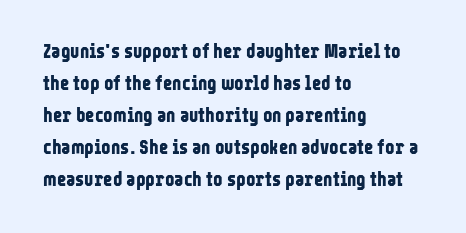
{"italic": "no", "bold": "yes", "underline": "no", "align": "left", "line_spacing": "normal", "line_spacing_ratio": 1.6, "letter_spacing": "normal", "letter_spacing_em": 0.0, "glyph_px": 20}
